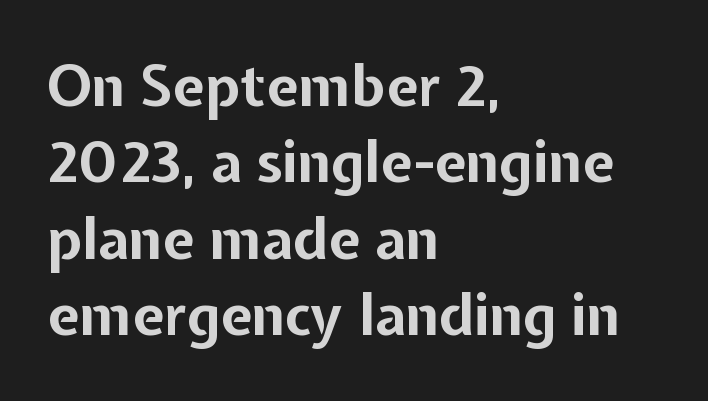
{"serif": "no", "italic": "no", "bold": "yes", "weight": "bold", "width": "normal", "stroke_contrast": "low", "x_height": "medium", "monospaced": "no", "underline": "no", "align": "left", "line_spacing": "normal", "line_spacing_ratio": 1.34, "letter_spacing": "normal", "letter_spacing_em": 0.0, "glyph_px": 57}
